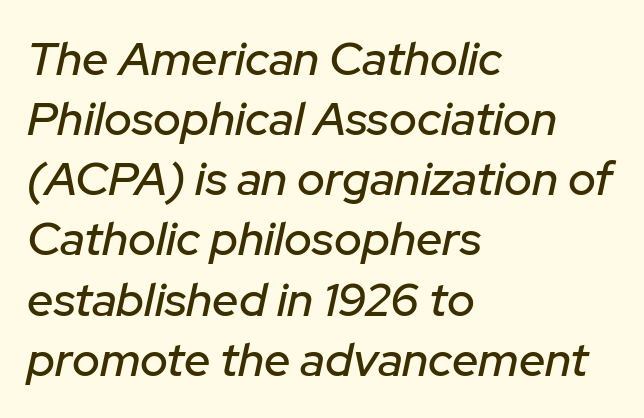
The image shows 47 px text type, italic (leaning right); set left-aligned, normal line spacing (1.28x), normal letter spacing, not underlined; low stroke contrast and a medium x-height.
